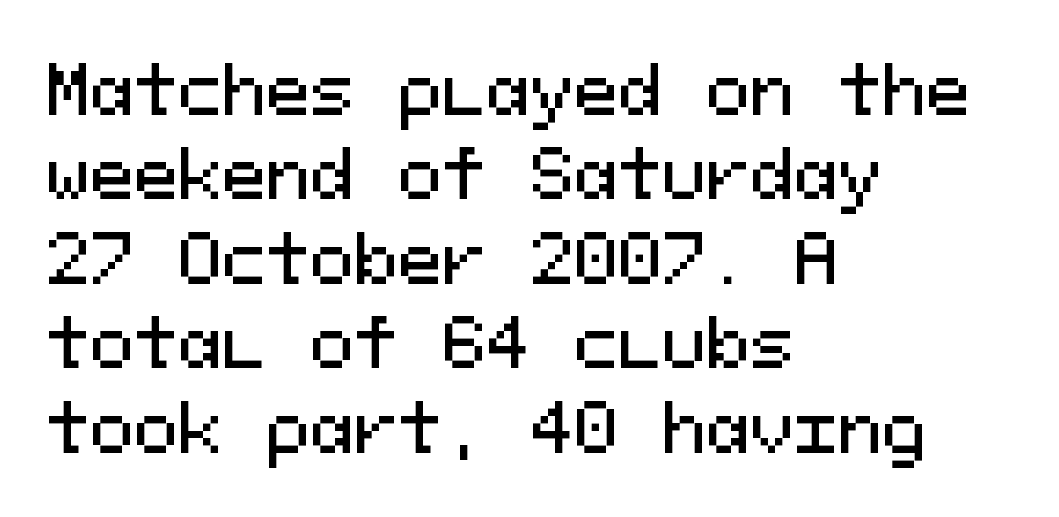
{"serif": "no", "italic": "no", "width": "normal", "stroke_contrast": "medium", "x_height": "medium", "monospaced": "yes", "underline": "no", "align": "left", "line_spacing": "normal", "line_spacing_ratio": 1.28, "letter_spacing": "normal", "letter_spacing_em": 0.0, "glyph_px": 66}
